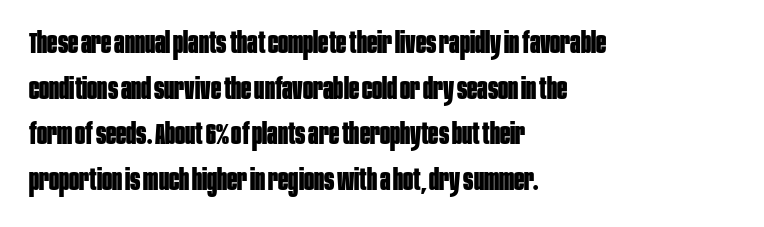
Q: Is the text bold? A: Yes.
Q: Is the text italic (slanted)? A: No, it is upright.
Q: Is the typeface a serif or a sans-serif typeface? A: Sans-serif.
Q: Is the text underlined? A: No.
Q: How is the paragraph aligned? A: Left-aligned.
Q: Is the spacing between letters normal or unusually wide? A: Normal.
Q: Is the spacing between lines tight, normal or loose? A: Normal.
Q: Width (condensed, normal, or wide)? A: Condensed.
Q: Stroke contrast? A: Low.
Q: x-height? A: Large.
Q: Monospaced? A: No.
